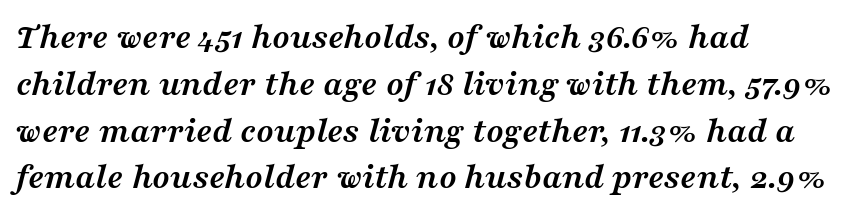
The letterforms sit shoulder to shoulder at normal distance. Heft: maximum for text — a bold. Check under the words: just untouched page. The passage shown is typed in a proportional face where columns would drift. The lines sit at an ordinary, default distance from one another. Notice how the passage keeps a crisp vertical edge on the left only.
